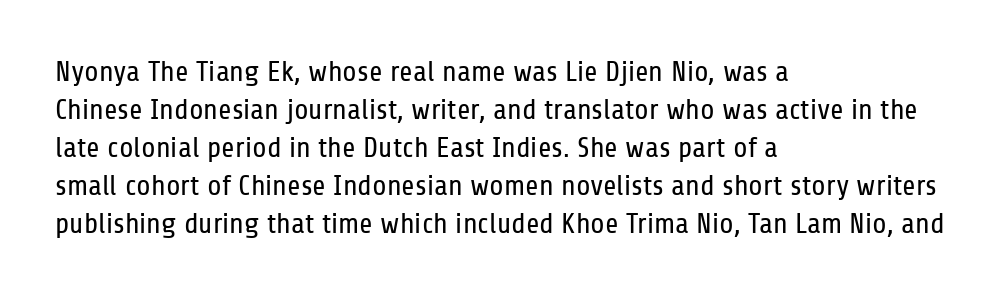
Letters have the restrained weight of plain body copy at most. Any mark beneath the type? The region is blank. The type is set solid horizontally, with unmodified tracking. Posture: vertical. The glyphs in this specimen are sans serif. A typesetter would call this proportional, since set widths differ per character.
